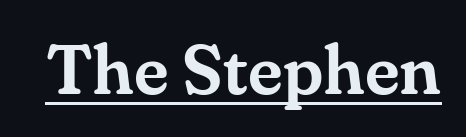
Ascenders rise straight up at ninety degrees. Tracking here is standard; glyphs follow each other at the usual distance. The specimen includes a rule beneath the text block's lines. Regarding serifs, this sample has them.
